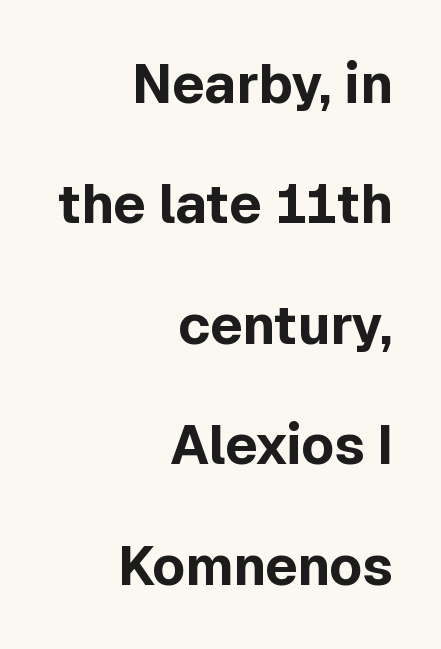
{"serif": "no", "italic": "no", "bold": "yes", "weight": "bold", "width": "normal", "x_height": "medium", "monospaced": "no", "underline": "no", "align": "right", "line_spacing": "loose", "line_spacing_ratio": 2.23, "letter_spacing": "normal", "letter_spacing_em": 0.0, "glyph_px": 54}
